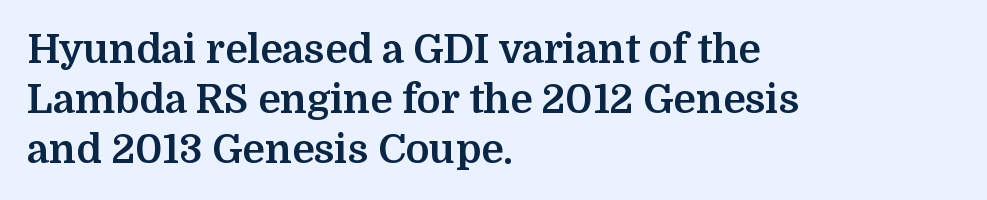
Q: Is the text bold? A: Yes.
Q: Is the text italic (slanted)? A: No, it is upright.
Q: Is the typeface a serif or a sans-serif typeface? A: Serif.
Q: Is the text underlined? A: No.
Q: How is the paragraph aligned? A: Left-aligned.
Q: Is the spacing between letters normal or unusually wide? A: Normal.
Q: Is the spacing between lines tight, normal or loose? A: Normal.
Q: Width (condensed, normal, or wide)? A: Normal.
Q: Stroke contrast? A: Medium.
Q: x-height? A: Medium.
Q: Monospaced? A: No.
